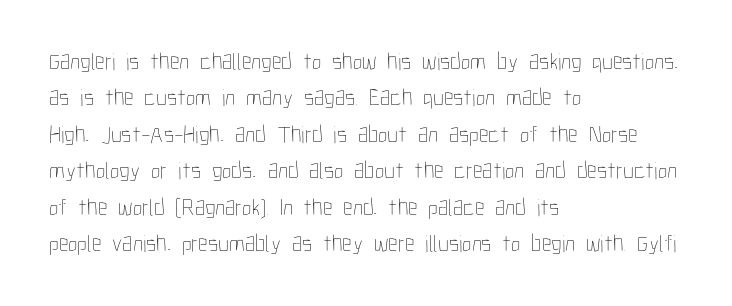
The image shows 24 px text type, upright; set left-aligned, normal line spacing (1.52x), normal letter spacing, not underlined.
